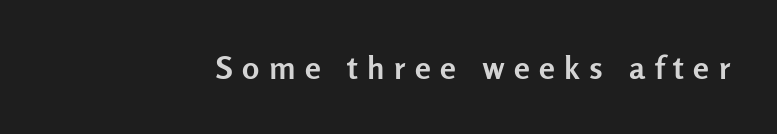
{"serif": "no", "italic": "no", "bold": "yes", "weight": "semibold", "width": "normal", "stroke_contrast": "low", "x_height": "medium", "monospaced": "no", "underline": "no", "letter_spacing": "wide", "letter_spacing_em": 0.3, "glyph_px": 32}
